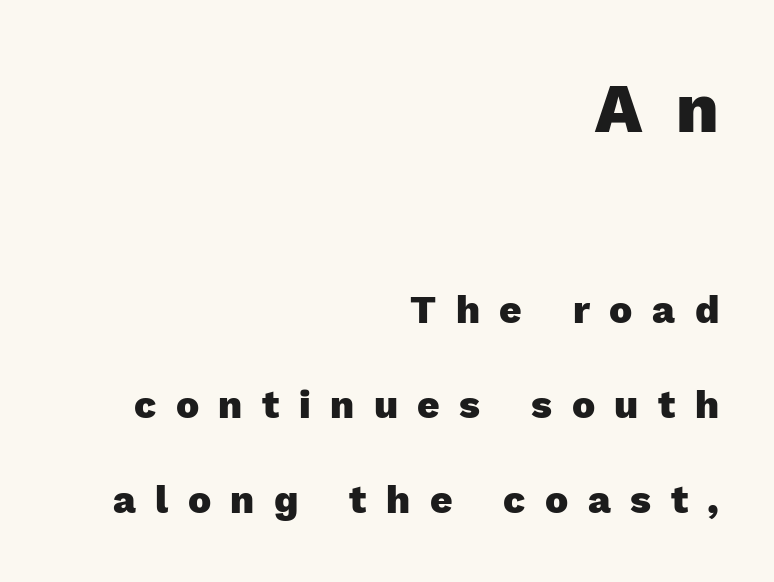
If you squint, the top block still reads clearly — it's the larger of the two. Look at the bottom of the vertical strokes: they stop flat, with no serifs. Heavy, bold letterforms. A typesetter would call this proportional, since set widths differ per character.
